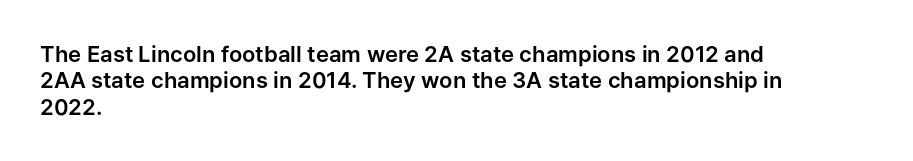
This rendering features lettering with no underline. Horizontal alignment here is leftward, the default for most running prose. These lines keep a tight, regular rhythm from letter to letter. A typesetter would mark this as roman, not italic.
